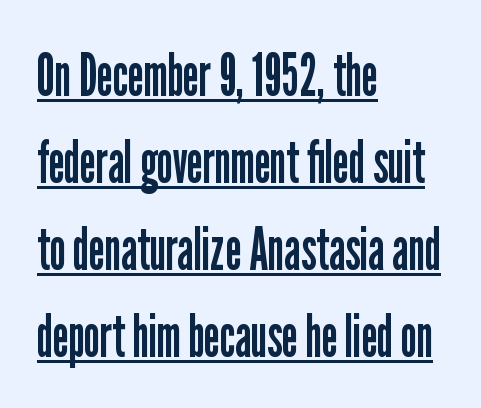
The image shows 60 px regular-weight, condensed sans-serif type, upright; set left-aligned, normal line spacing (1.45x), normal letter spacing, underlined; low stroke contrast and a medium x-height.
